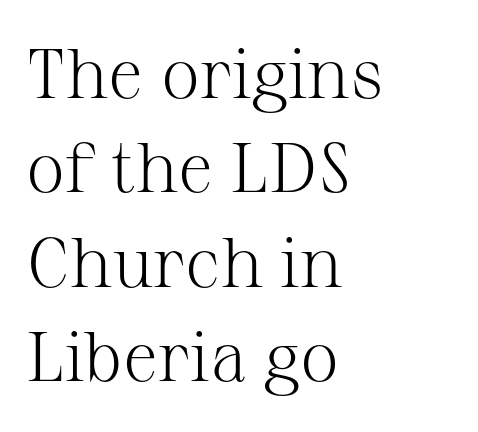
Q: Is the text bold? A: No.
Q: Is the text italic (slanted)? A: No, it is upright.
Q: Is the typeface a serif or a sans-serif typeface? A: Serif.
Q: Is the text underlined? A: No.
Q: How is the paragraph aligned? A: Left-aligned.
Q: Is the spacing between letters normal or unusually wide? A: Normal.
Q: Is the spacing between lines tight, normal or loose? A: Normal.
Q: Width (condensed, normal, or wide)? A: Normal.
Q: Stroke contrast? A: Medium.
Q: x-height? A: Medium.
Q: Monospaced? A: No.
